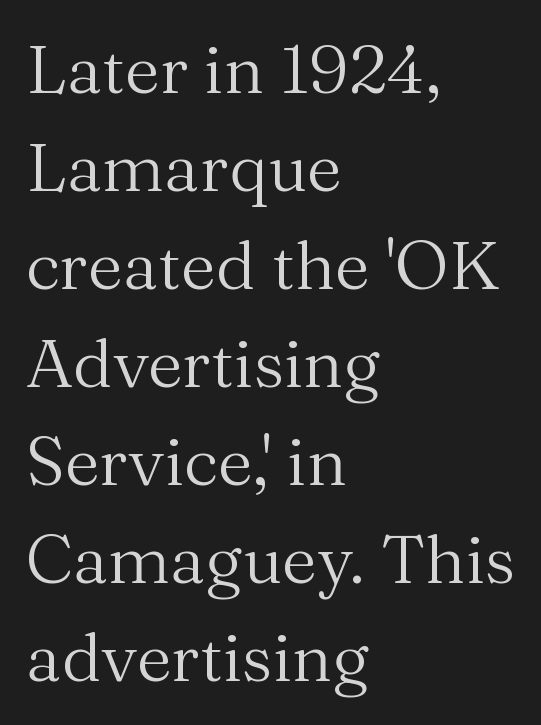
{"serif": "yes", "italic": "no", "bold": "no", "weight": "regular", "width": "normal", "stroke_contrast": "medium", "x_height": "medium", "monospaced": "no", "underline": "no", "align": "left", "line_spacing": "normal", "line_spacing_ratio": 1.44, "letter_spacing": "normal", "letter_spacing_em": 0.0, "glyph_px": 68}
